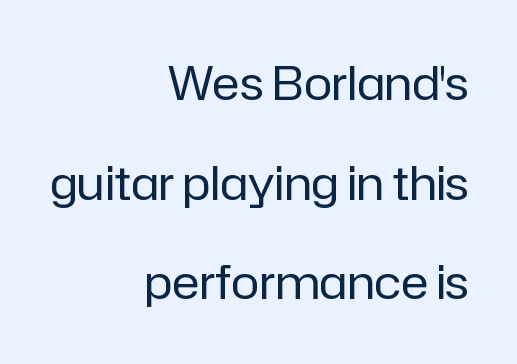
{"serif": "no", "italic": "no", "bold": "no", "weight": "regular", "width": "normal", "stroke_contrast": "low", "x_height": "medium", "monospaced": "no", "underline": "no", "align": "right", "line_spacing": "loose", "line_spacing_ratio": 2.12, "letter_spacing": "normal", "letter_spacing_em": 0.0, "glyph_px": 47}
